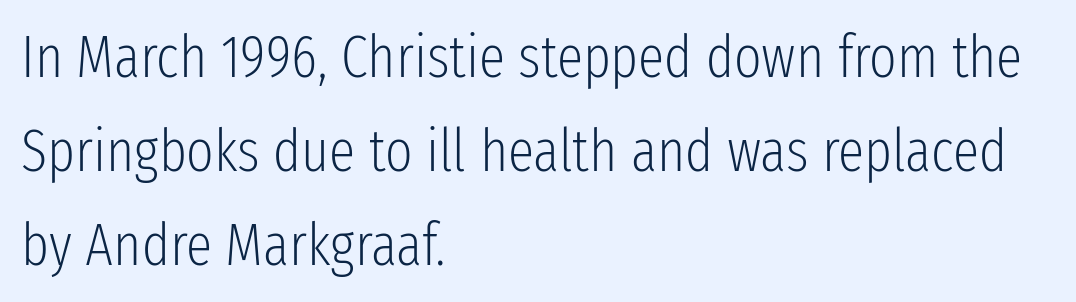
Q: Is the text bold? A: No.
Q: Is the text italic (slanted)? A: No, it is upright.
Q: Is the typeface a serif or a sans-serif typeface? A: Sans-serif.
Q: Is the text underlined? A: No.
Q: How is the paragraph aligned? A: Left-aligned.
Q: Is the spacing between letters normal or unusually wide? A: Normal.
Q: Is the spacing between lines tight, normal or loose? A: Normal.
Q: Width (condensed, normal, or wide)? A: Condensed.
Q: Stroke contrast? A: Low.
Q: x-height? A: Medium.
Q: Monospaced? A: No.
